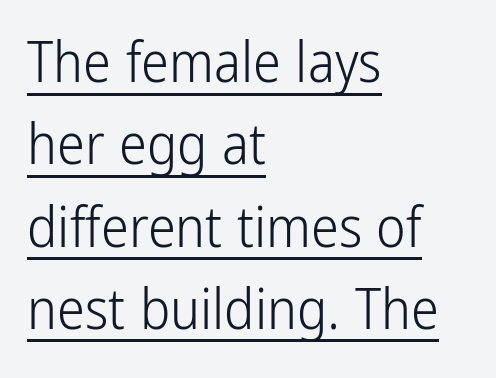
{"serif": "no", "italic": "no", "bold": "no", "weight": "light", "width": "condensed", "stroke_contrast": "low", "x_height": "medium", "monospaced": "no", "underline": "yes", "align": "left", "line_spacing": "normal", "line_spacing_ratio": 1.47, "letter_spacing": "normal", "letter_spacing_em": 0.0, "glyph_px": 56}
